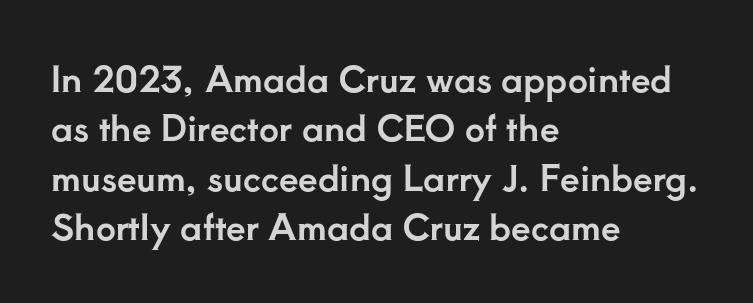
Q: Is the text italic (slanted)? A: No, it is upright.
Q: Is the typeface a serif or a sans-serif typeface? A: Serif.
Q: Is the text underlined? A: No.
Q: How is the paragraph aligned? A: Left-aligned.
Q: Is the spacing between letters normal or unusually wide? A: Normal.
Q: Is the spacing between lines tight, normal or loose? A: Normal.
Q: Width (condensed, normal, or wide)? A: Normal.
Q: Stroke contrast? A: Low.
Q: x-height? A: Small.
Q: Monospaced? A: No.
